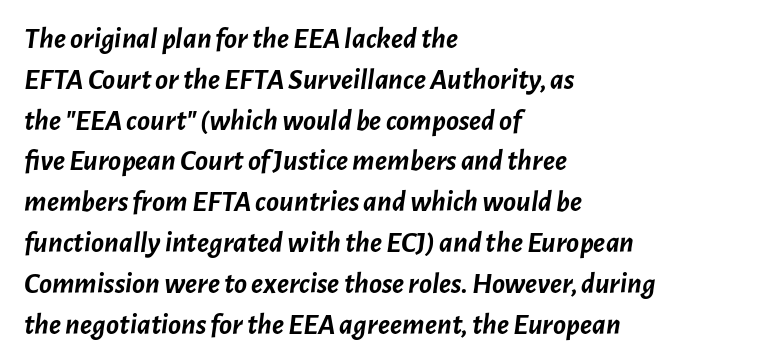
The image shows 30 px semibold type, italic (leaning right); set left-aligned, normal line spacing (1.36x), normal letter spacing, not underlined; low stroke contrast and a medium x-height.
